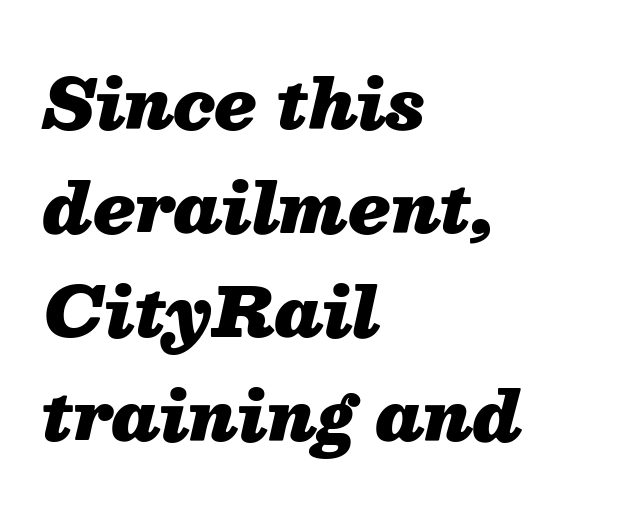
The image shows 68 px heavy type, italic (leaning right); set left-aligned, normal line spacing (1.53x), normal letter spacing, not underlined; medium stroke contrast and a medium x-height.
